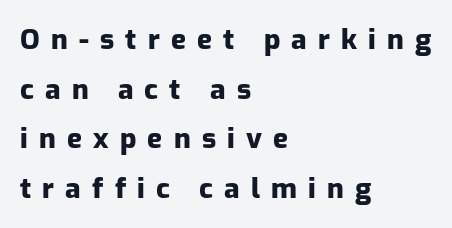
Think of a printed novel: that variable character pitch is what you see here. The type sits square on the baseline with zero lean. All the whitespace from short lines collects on the right. Each glyph is drawn with heavy, bold strokes.
